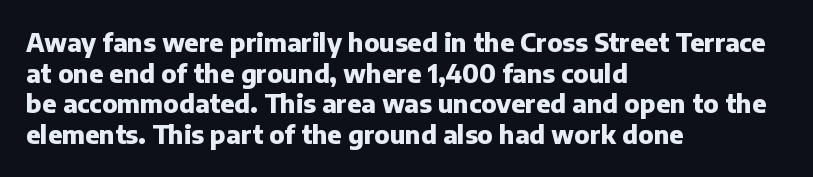
The image shows 25 px bold type, upright; set left-aligned, line spacing 1.23x, normal letter spacing, not underlined.
